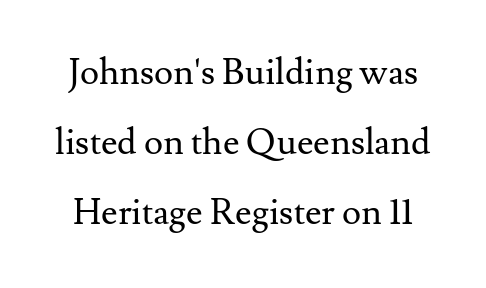
Q: Is the text bold? A: No.
Q: Is the text italic (slanted)? A: No, it is upright.
Q: Is the typeface a serif or a sans-serif typeface? A: Serif.
Q: Is the text underlined? A: No.
Q: Is the spacing between letters normal or unusually wide? A: Normal.
Q: Is the spacing between lines tight, normal or loose? A: Loose.
Q: Width (condensed, normal, or wide)? A: Normal.
Q: Stroke contrast? A: Medium.
Q: x-height? A: Small.
Q: Monospaced? A: No.
